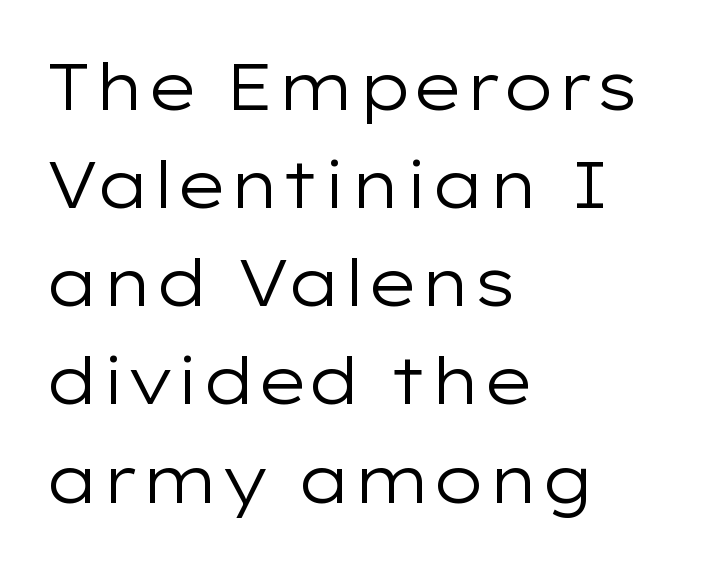
Q: Is the text bold? A: No.
Q: Is the text italic (slanted)? A: No, it is upright.
Q: Is the typeface a serif or a sans-serif typeface? A: Sans-serif.
Q: Is the text underlined? A: No.
Q: How is the paragraph aligned? A: Left-aligned.
Q: Is the spacing between letters normal or unusually wide? A: Normal.
Q: Is the spacing between lines tight, normal or loose? A: Normal.
Q: Width (condensed, normal, or wide)? A: Wide.
Q: Stroke contrast? A: Low.
Q: x-height? A: Medium.
Q: Monospaced? A: No.
